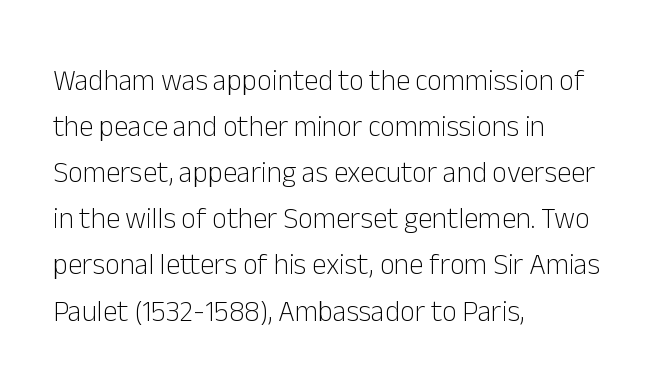
Q: Is the text bold? A: No.
Q: Is the text italic (slanted)? A: No, it is upright.
Q: Is the typeface a serif or a sans-serif typeface? A: Sans-serif.
Q: Is the text underlined? A: No.
Q: How is the paragraph aligned? A: Left-aligned.
Q: Is the spacing between letters normal or unusually wide? A: Normal.
Q: Is the spacing between lines tight, normal or loose? A: Normal.
Q: Width (condensed, normal, or wide)? A: Normal.
Q: Stroke contrast? A: Low.
Q: x-height? A: Medium.
Q: Monospaced? A: No.
